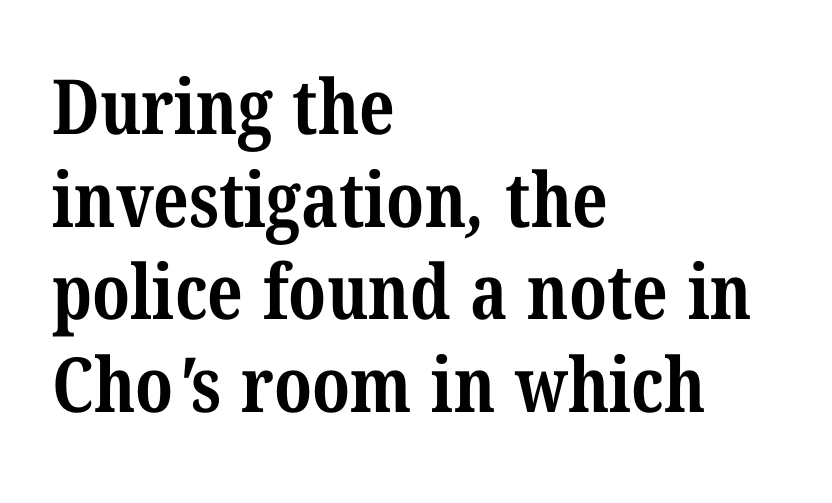
Note the varied advance widths — an 'i' is clearly narrower than an 'm'. Nobody drew a line under any word here. The typesetter chose a ragged-right arrangement here. To sum up the face: it has serifs. Does the weight exceed regular? Yes, all the way to bold. Each word holds together tightly as a unit, with standard inter-letter gaps.
